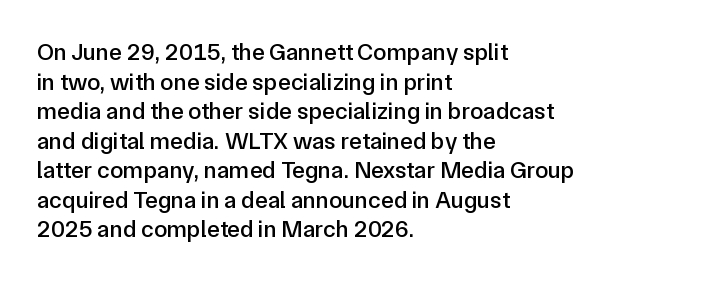
Q: Is the text italic (slanted)? A: No, it is upright.
Q: Is the text underlined? A: No.
Q: How is the paragraph aligned? A: Left-aligned.
Q: Is the spacing between letters normal or unusually wide? A: Normal.
